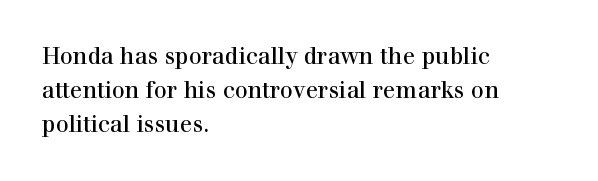
Q: Is the text italic (slanted)? A: No, it is upright.
Q: Is the text underlined? A: No.
Q: How is the paragraph aligned? A: Left-aligned.
Q: Is the spacing between letters normal or unusually wide? A: Normal.
Q: Is the spacing between lines tight, normal or loose? A: Normal.
